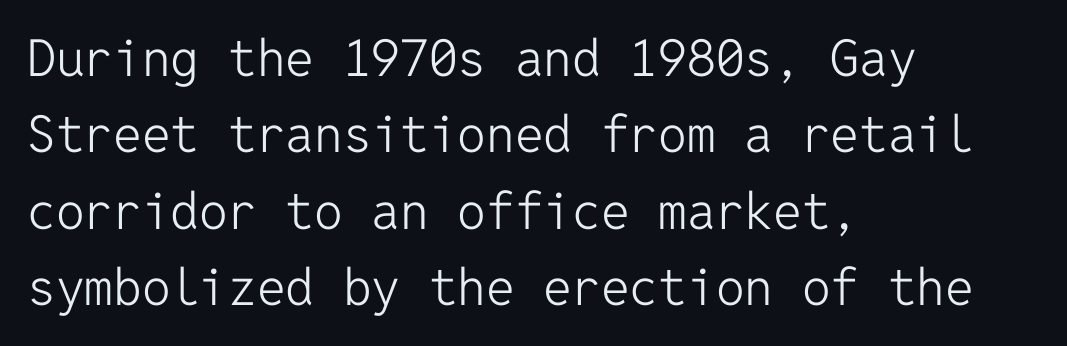
{"serif": "no", "italic": "no", "bold": "no", "weight": "light", "width": "normal", "stroke_contrast": "low", "x_height": "medium", "monospaced": "yes", "underline": "no", "align": "left", "line_spacing": "normal", "line_spacing_ratio": 1.5, "letter_spacing": "normal", "letter_spacing_em": 0.0, "glyph_px": 51}
